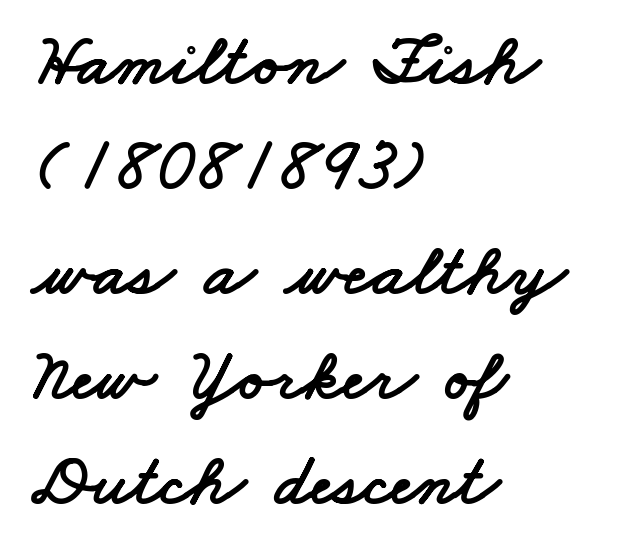
The image shows 74 px wide sans-serif type; set left-aligned, normal line spacing (1.42x), normal letter spacing, not underlined; low stroke contrast and a small x-height.
